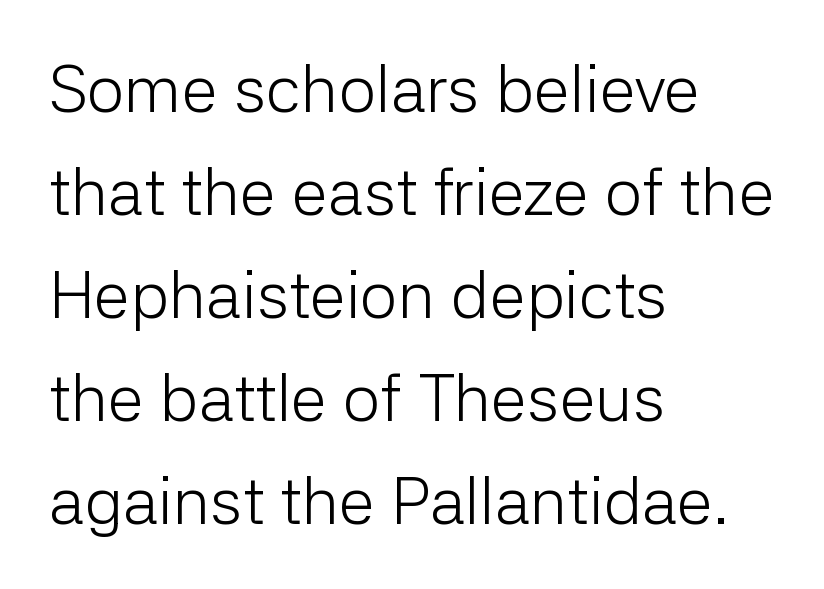
A roman cut, with each character standing at attention. Inter-character spacing is left at the font's built-in metrics. Type style note: lacks serifs. This block has exactly the height ordinary leading produces.
